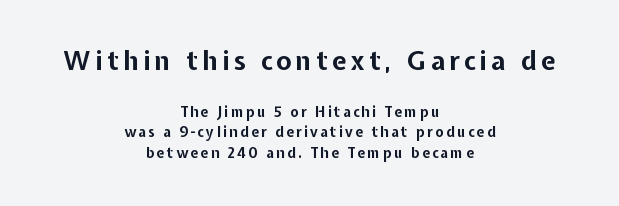
{"italic": "no", "bold": "yes", "underline": "no", "align": "center", "line_spacing": "normal", "line_spacing_ratio": 1.46, "larger_block": "first", "size_ratio": 1.86, "glyph_px": 26}
